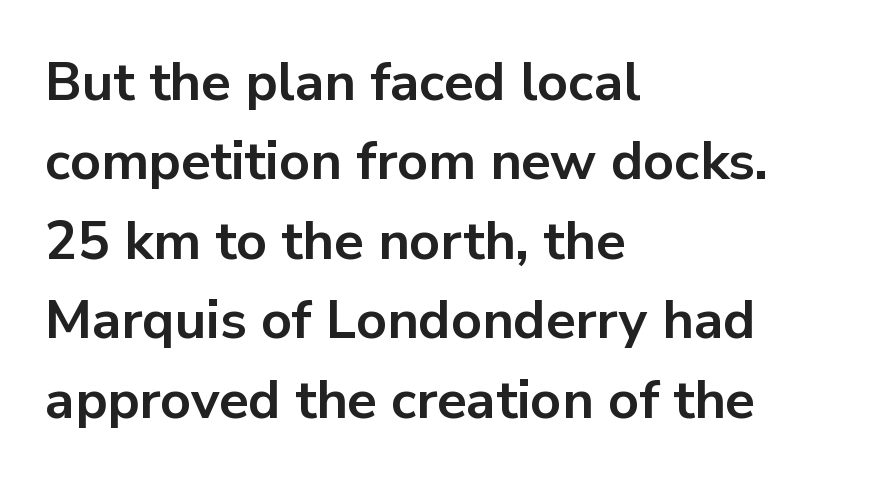
{"serif": "no", "italic": "no", "bold": "yes", "weight": "bold", "width": "normal", "stroke_contrast": "low", "x_height": "medium", "monospaced": "no", "underline": "no", "align": "left", "line_spacing": "normal", "line_spacing_ratio": 1.47, "letter_spacing": "normal", "letter_spacing_em": 0.0, "glyph_px": 54}
